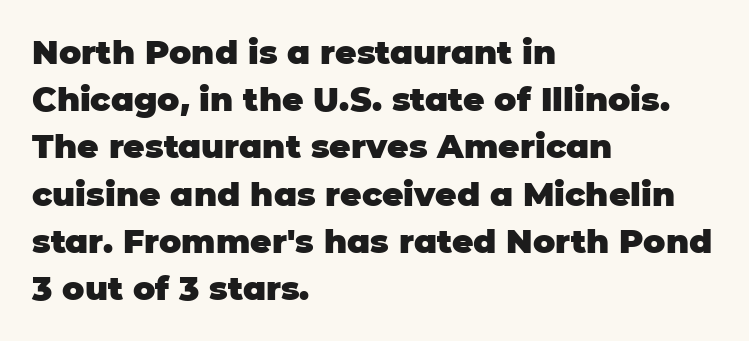
Q: Is the text bold? A: Yes.
Q: Is the text italic (slanted)? A: No, it is upright.
Q: Is the typeface a serif or a sans-serif typeface? A: Sans-serif.
Q: Is the text underlined? A: No.
Q: How is the paragraph aligned? A: Left-aligned.
Q: Is the spacing between letters normal or unusually wide? A: Normal.
Q: Is the spacing between lines tight, normal or loose? A: Normal.
Q: Width (condensed, normal, or wide)? A: Normal.
Q: Stroke contrast? A: Low.
Q: x-height? A: Large.
Q: Monospaced? A: No.
